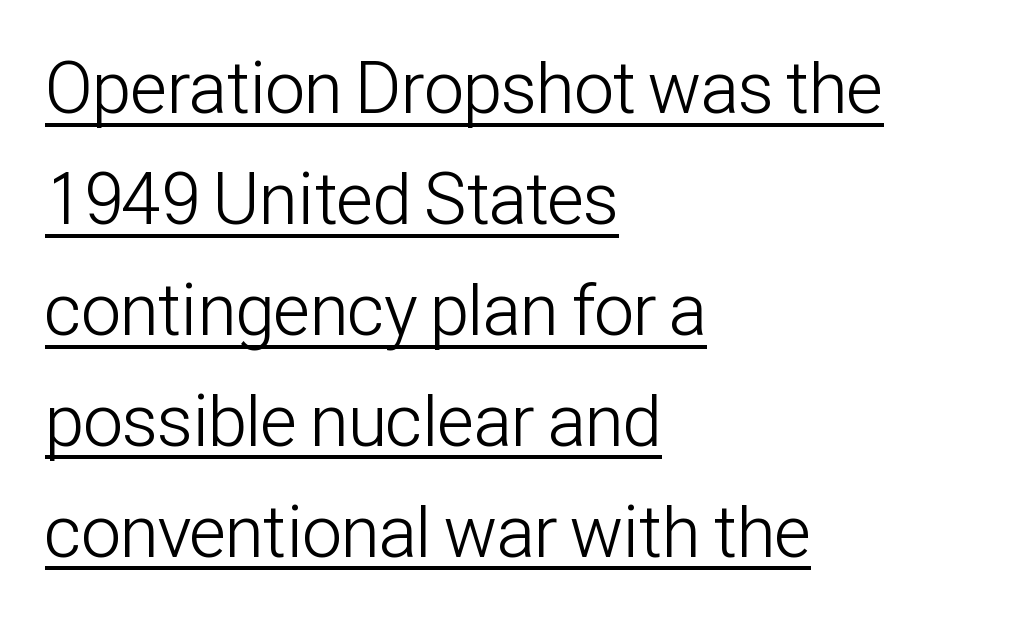
{"serif": "no", "italic": "no", "bold": "no", "weight": "light", "width": "condensed", "stroke_contrast": "low", "x_height": "medium", "monospaced": "no", "underline": "yes", "align": "left", "line_spacing": "normal", "line_spacing_ratio": 1.54, "letter_spacing": "normal", "letter_spacing_em": 0.0, "glyph_px": 72}
